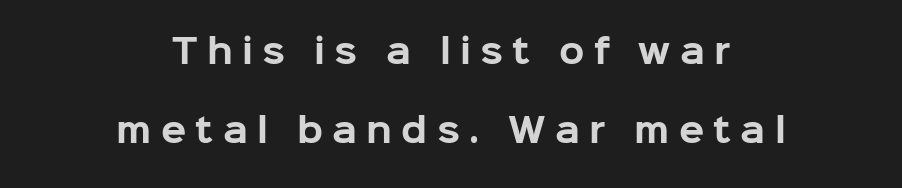
The image shows 33 px bold sans-serif type, upright; set centered, loose line spacing (2.4x), unusually wide letter spacing (+0.28 em), not underlined; low stroke contrast and a medium x-height.
